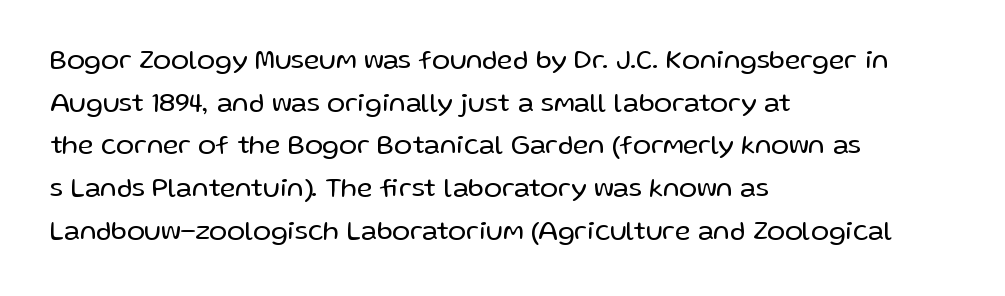
The image shows 27 px text type, upright; set left-aligned, normal line spacing (1.58x), normal letter spacing, not underlined.
